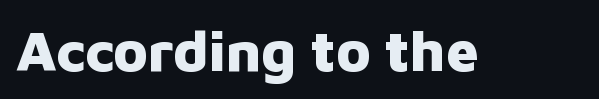
Q: Is the text bold? A: Yes.
Q: Is the text italic (slanted)? A: No, it is upright.
Q: Is the typeface a serif or a sans-serif typeface? A: Sans-serif.
Q: Is the text underlined? A: No.
Q: Is the spacing between letters normal or unusually wide? A: Normal.
Q: Width (condensed, normal, or wide)? A: Normal.
Q: Stroke contrast? A: Low.
Q: x-height? A: Medium.
Q: Monospaced? A: No.
